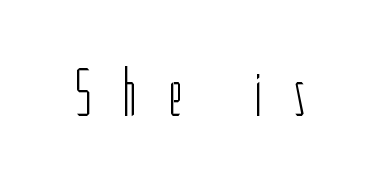
{"serif": "no", "italic": "no", "bold": "no", "weight": "light", "width": "condensed", "stroke_contrast": "low", "x_height": "medium", "monospaced": "no", "underline": "no", "letter_spacing": "wide", "letter_spacing_em": 0.45, "glyph_px": 68}
